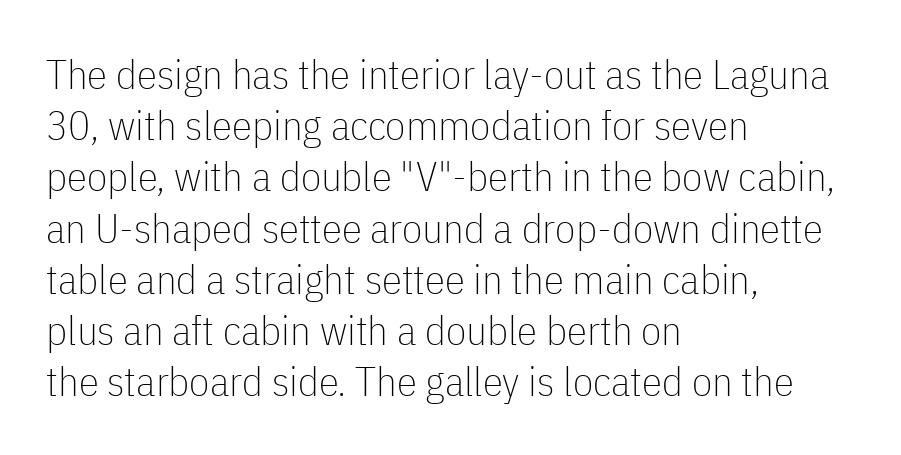
{"serif": "no", "italic": "no", "bold": "no", "weight": "thin", "width": "condensed", "stroke_contrast": "low", "x_height": "medium", "monospaced": "no", "underline": "no", "align": "left", "line_spacing": "normal", "line_spacing_ratio": 1.25, "letter_spacing": "normal", "letter_spacing_em": 0.0, "glyph_px": 41}
